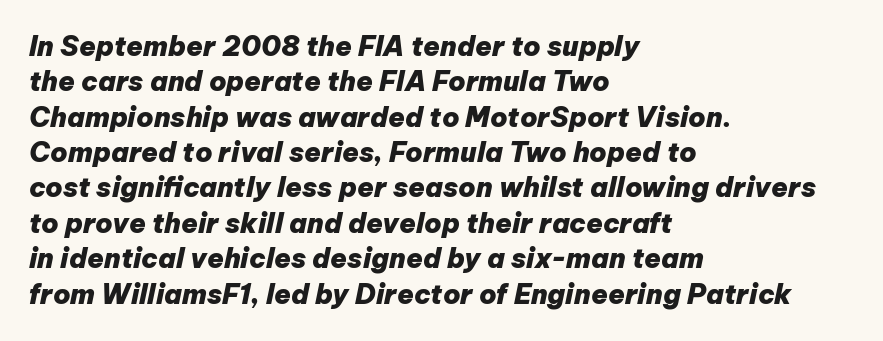
The image shows 27 px bold type, italic (leaning right); set left-aligned, normal line spacing (1.31x), normal letter spacing, not underlined.
